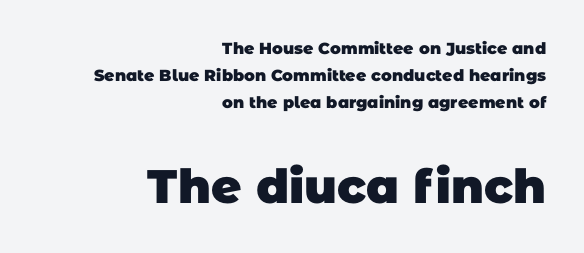
Q: Is the text bold? A: Yes.
Q: Is the typeface a serif or a sans-serif typeface? A: Sans-serif.
Q: Is the text underlined? A: No.
Q: How is the paragraph aligned? A: Right-aligned.
Q: Is the spacing between letters normal or unusually wide? A: Normal.
Q: Is the spacing between lines tight, normal or loose? A: Normal.
Q: Which block of text is set in a larger size, the first (top) or the second (bottom)? A: The second (bottom) one.
Q: Width (condensed, normal, or wide)? A: Normal.
Q: Stroke contrast? A: Low.
Q: x-height? A: Large.
Q: Monospaced? A: No.
